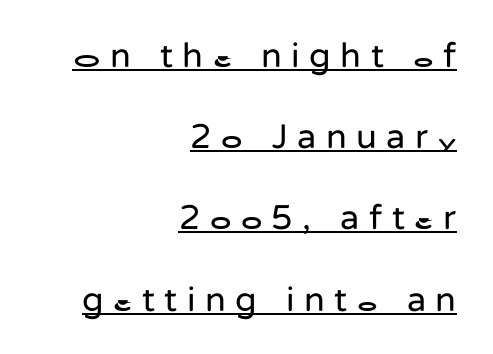
Type style note: lacks serifs. Is the letter spacing exaggerated? Yes — the characters are pushed far apart. Each new line begins a long way beneath the previous one. Caption: multi-line text, flush right, ragged left. The characters are drawn with everyday or finer stroke widths. Does a line run under the words? Yes, clearly.
